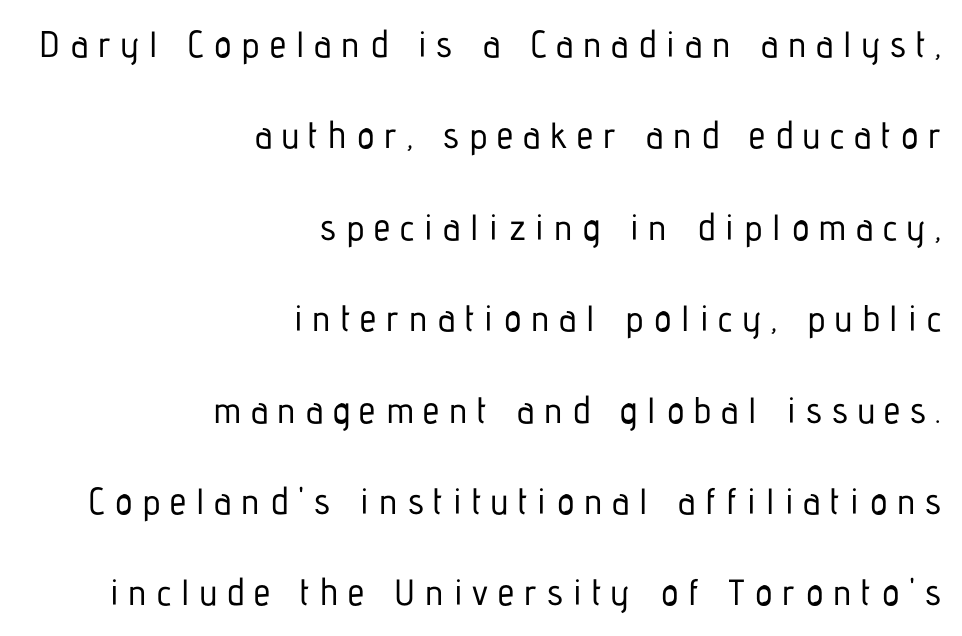
Q: Is the text italic (slanted)? A: No, it is upright.
Q: Is the typeface a serif or a sans-serif typeface? A: Sans-serif.
Q: Is the text underlined? A: No.
Q: How is the paragraph aligned? A: Right-aligned.
Q: Is the spacing between letters normal or unusually wide? A: Unusually wide.
Q: Is the spacing between lines tight, normal or loose? A: Loose.
Q: Width (condensed, normal, or wide)? A: Condensed.
Q: Stroke contrast? A: Low.
Q: x-height? A: Medium.
Q: Monospaced? A: No.
